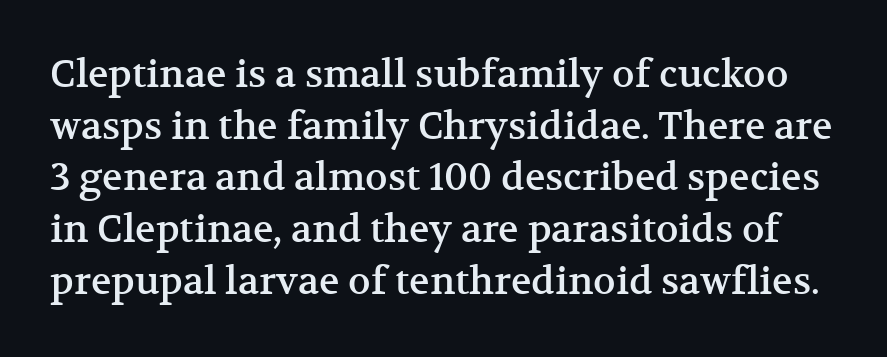
Q: Is the text italic (slanted)? A: No, it is upright.
Q: Is the typeface a serif or a sans-serif typeface? A: Serif.
Q: Is the text underlined? A: No.
Q: Is the spacing between letters normal or unusually wide? A: Normal.
Q: Is the spacing between lines tight, normal or loose? A: Normal.
Q: Width (condensed, normal, or wide)? A: Normal.
Q: Stroke contrast? A: Medium.
Q: x-height? A: Medium.
Q: Monospaced? A: No.
